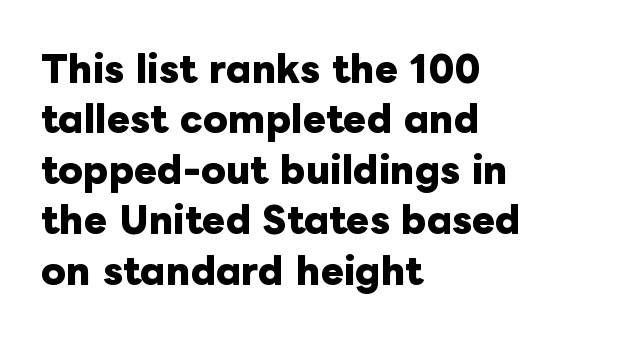
Nobody drew a line under any word here. Upright lettering throughout. You could not count columns in this text — the font is proportionally spaced. The rag falls on the right side of this text block. Stroke thickness is high; the sample reads as a true bold.
